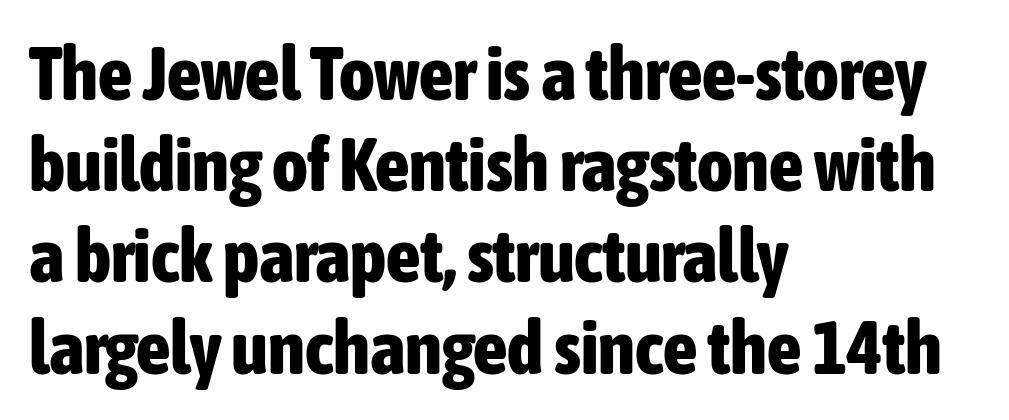
{"serif": "no", "italic": "no", "bold": "yes", "weight": "bold", "width": "condensed", "stroke_contrast": "low", "x_height": "medium", "monospaced": "no", "underline": "no", "align": "left", "line_spacing_ratio": 1.2, "letter_spacing": "normal", "letter_spacing_em": 0.0, "glyph_px": 76}
